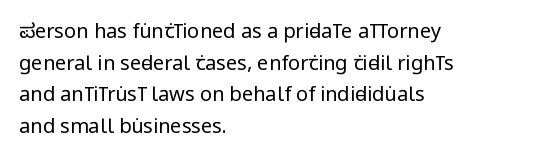
Q: Is the text bold? A: No.
Q: Is the text italic (slanted)? A: No, it is upright.
Q: Is the text underlined? A: No.
Q: How is the paragraph aligned? A: Left-aligned.
Q: Is the spacing between letters normal or unusually wide? A: Normal.
Q: Is the spacing between lines tight, normal or loose? A: Normal.
